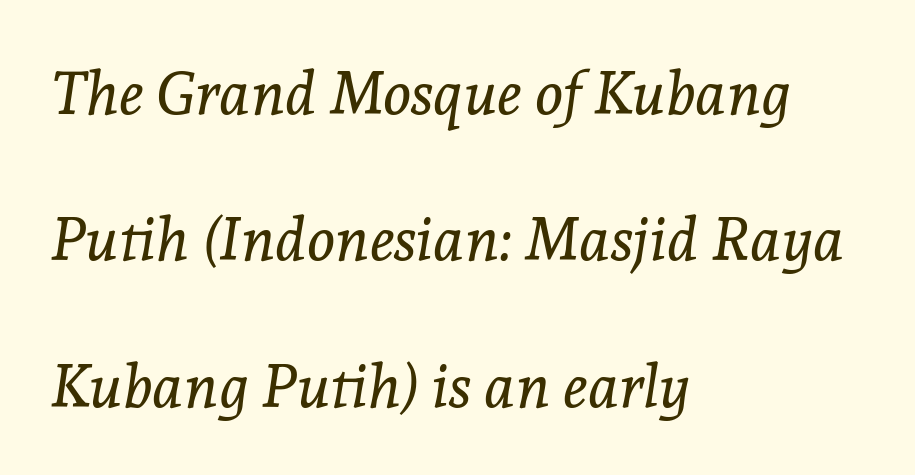
The image shows 60 px regular-weight serif type, italic (leaning right); set left-aligned, loose line spacing (2.44x), normal letter spacing, not underlined; a medium x-height.
